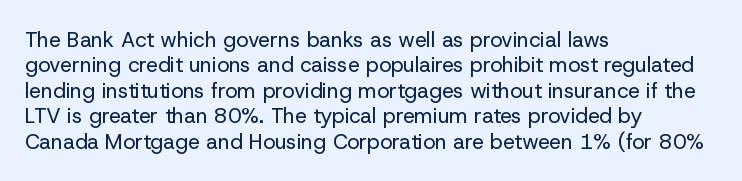
Q: Is the text bold? A: No.
Q: Is the text italic (slanted)? A: No, it is upright.
Q: Is the text underlined? A: No.
Q: How is the paragraph aligned? A: Left-aligned.
Q: Is the spacing between letters normal or unusually wide? A: Normal.
